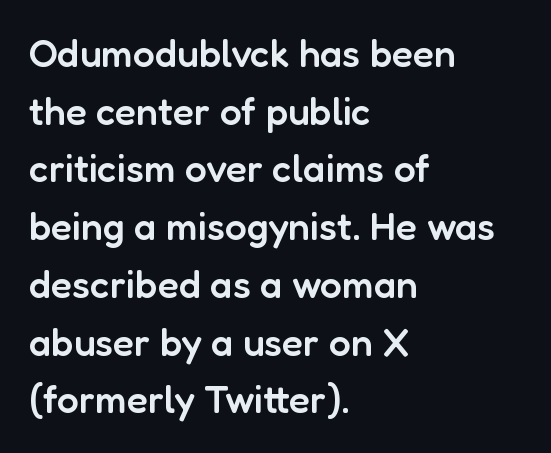
Vertical spacing — default. The passage shown is semibold, sitting just below true bold. Do the characters align in a grid? No, the font is proportional. No word sits above an underline.
